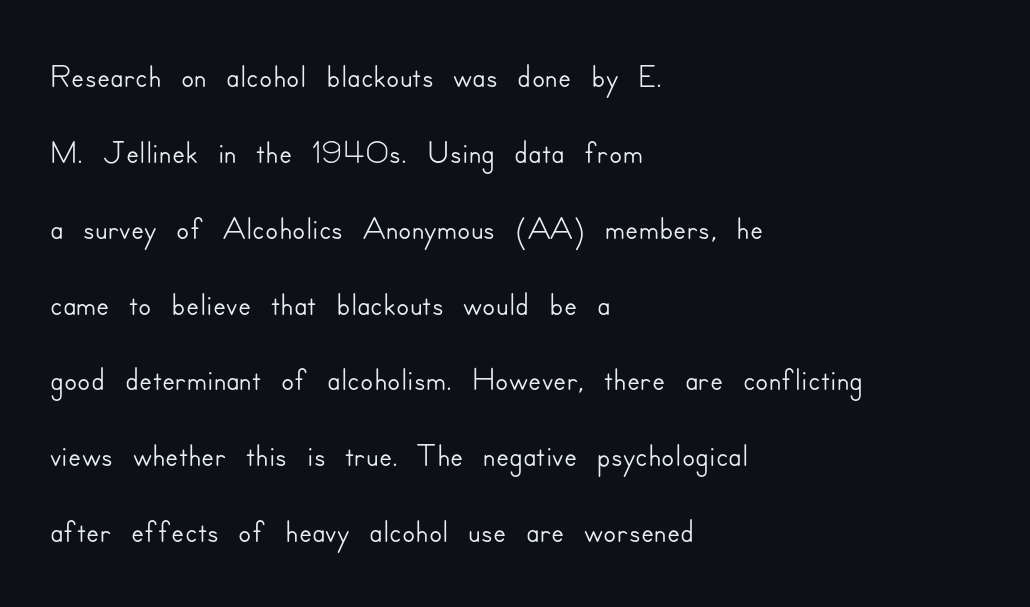
The image shows 48 px sans-serif type, upright; set left-aligned, normal line spacing (1.58x), normal letter spacing, not underlined; low stroke contrast and a small x-height.
